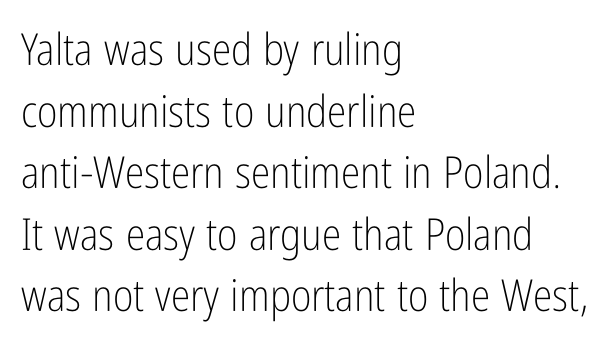
{"serif": "no", "italic": "no", "bold": "no", "weight": "light", "width": "condensed", "stroke_contrast": "low", "x_height": "medium", "monospaced": "no", "underline": "no", "align": "left", "line_spacing": "normal", "line_spacing_ratio": 1.4, "letter_spacing": "normal", "letter_spacing_em": 0.0, "glyph_px": 44}
